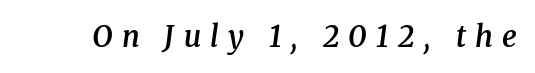
{"serif": "yes", "italic": "yes", "lean": "right", "slant_degrees": 8, "bold": "semi", "weight": "semibold", "width": "normal", "stroke_contrast": "medium", "x_height": "medium", "monospaced": "no", "underline": "no", "letter_spacing": "wide", "letter_spacing_em": 0.32, "glyph_px": 29}
